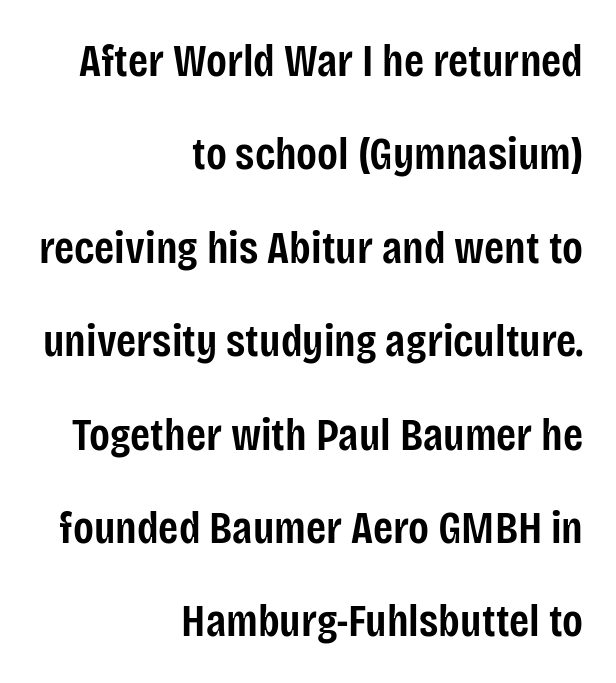
The image shows 46 px semibold, condensed sans-serif type, upright; set right-aligned, loose line spacing (2.03x), normal letter spacing, not underlined; low stroke contrast and a large x-height.
